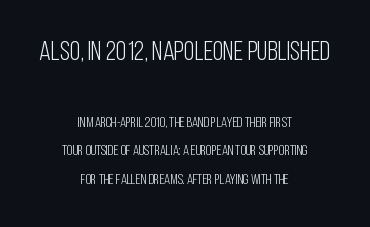
The space between consecutive lines is lavish. Between one letter and the next there's only the usual sliver of space. Upright lettering throughout. Both edges are ragged and mirror each other, which tells us the setting is centered. Stroke thickness stays within the range of a standard reading face or lighter. Descender tails drop into unmarked territory.
